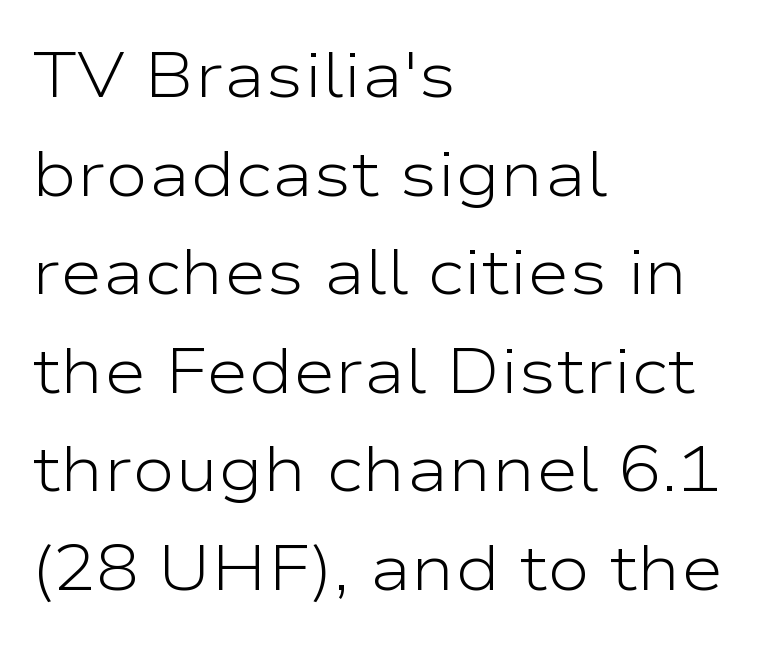
The image shows 64 px light, wide sans-serif type, upright; set left-aligned, normal line spacing (1.54x), normal letter spacing, not underlined; low stroke contrast and a medium x-height.
